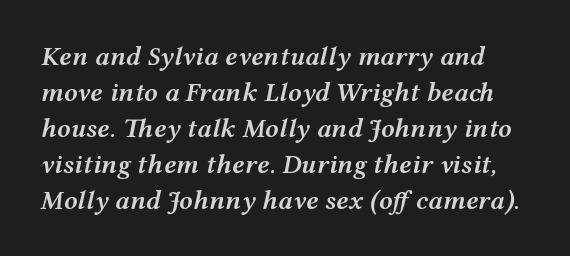
Vertical spacing — default. This is moderately heavy type, rendered in semibold. The letterforms sit shoulder to shoulder at normal distance. The gap between lines stays unmarked. Does the lettering tilt? It does — this is italic.
